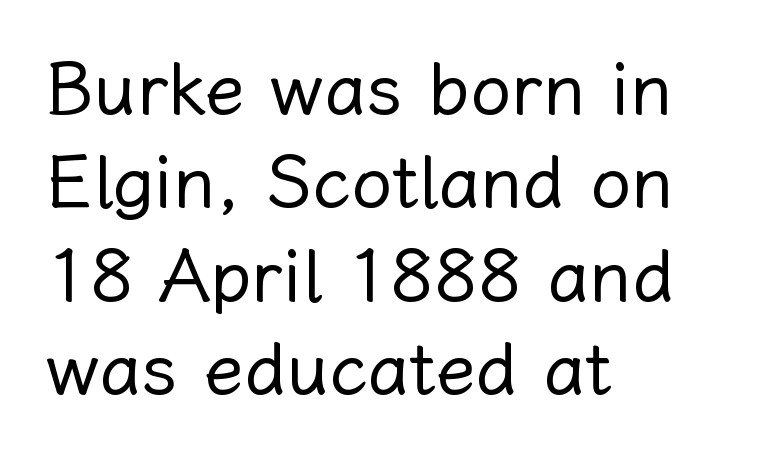
The image shows 73 px regular-weight type, upright; set left-aligned, normal line spacing (1.28x), normal letter spacing, not underlined; low stroke contrast and a medium x-height.
